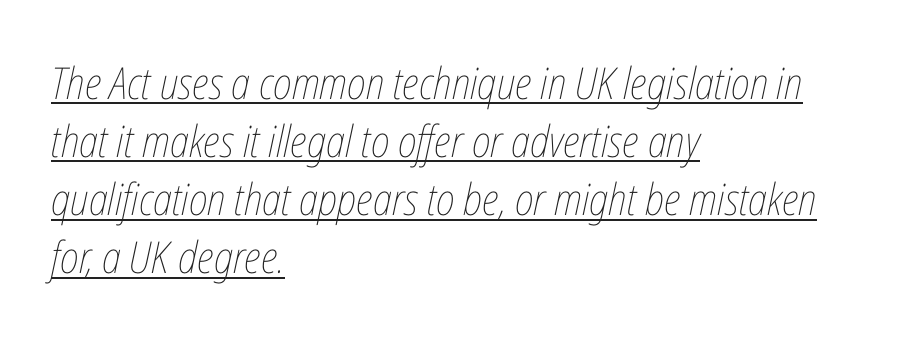
The image shows 44 px thin, condensed type, italic (leaning right); set left-aligned, normal line spacing (1.32x), normal letter spacing, underlined; low stroke contrast and a medium x-height.
